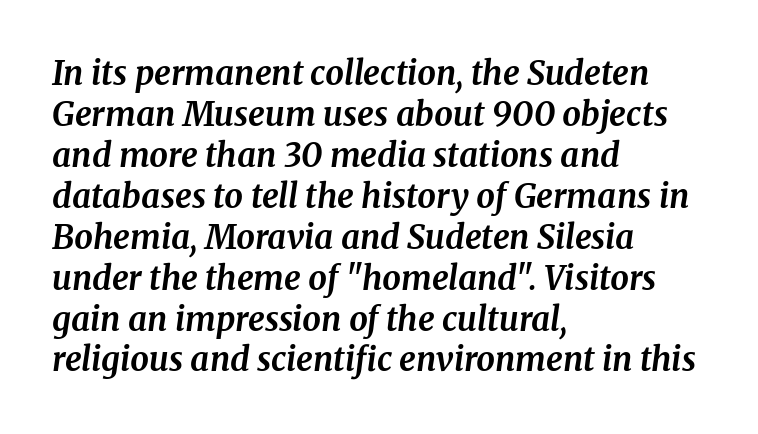
Looking at the ascenders, they clearly lean. Think of a printed novel: that variable character pitch is what you see here. Compared with typical body copy, the letter spacing here is the same. Every row of glyphs begins at an identical x-position on the left. On the weight axis this lands at bold, roughly 700. In terms of letterform style, serifs are clearly present.
